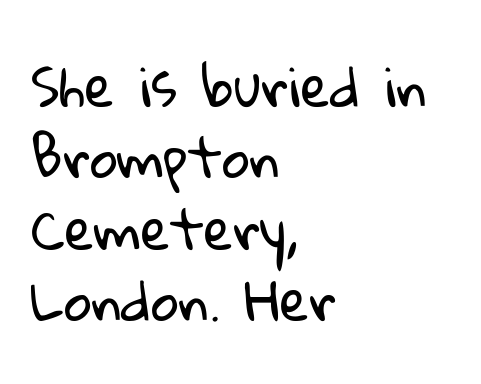
Q: Is the text bold? A: No.
Q: Is the typeface a serif or a sans-serif typeface? A: Sans-serif.
Q: Is the text underlined? A: No.
Q: How is the paragraph aligned? A: Left-aligned.
Q: Is the spacing between letters normal or unusually wide? A: Normal.
Q: Is the spacing between lines tight, normal or loose? A: Normal.
Q: Width (condensed, normal, or wide)? A: Normal.
Q: Stroke contrast? A: Low.
Q: x-height? A: Medium.
Q: Monospaced? A: No.
